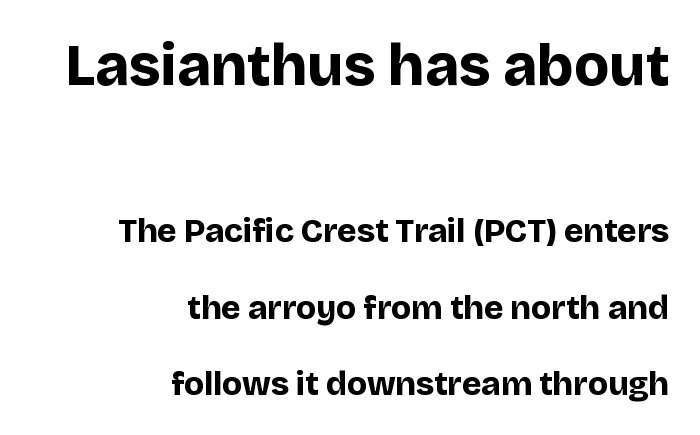
Q: Is the text bold? A: Yes.
Q: Is the text italic (slanted)? A: No, it is upright.
Q: Is the typeface a serif or a sans-serif typeface? A: Sans-serif.
Q: Is the text underlined? A: No.
Q: How is the paragraph aligned? A: Right-aligned.
Q: Is the spacing between letters normal or unusually wide? A: Normal.
Q: Is the spacing between lines tight, normal or loose? A: Loose.
Q: Which block of text is set in a larger size, the first (top) or the second (bottom)? A: The first (top) one.
Q: Width (condensed, normal, or wide)? A: Normal.
Q: Stroke contrast? A: Low.
Q: x-height? A: Large.
Q: Monospaced? A: No.
